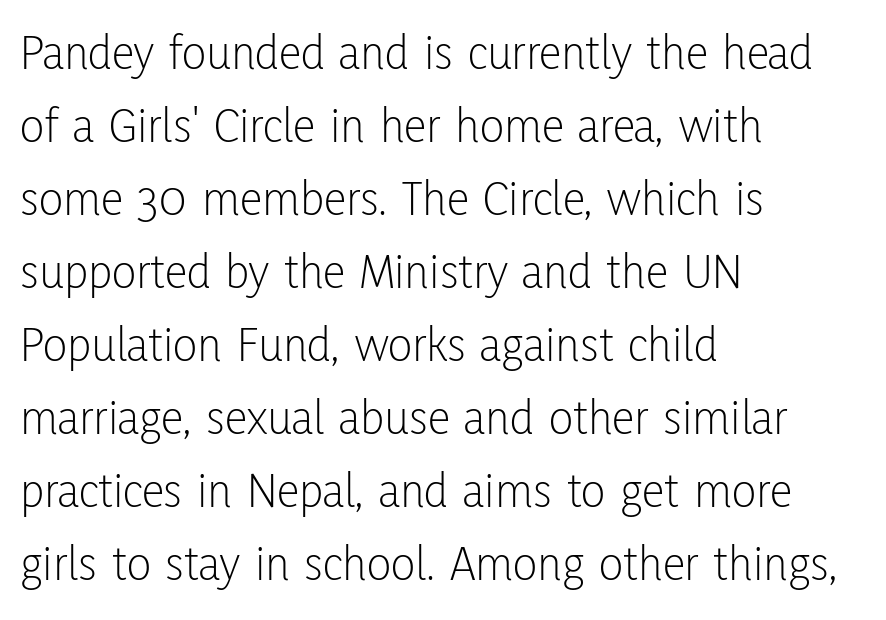
Line beginnings align vertically; line endings do not. You can tell it's not italic because the verticals are truly vertical. Nothing heavy about these letters — not bold at all. Summary of vertical rhythm: regular, with standard interline spacing.
